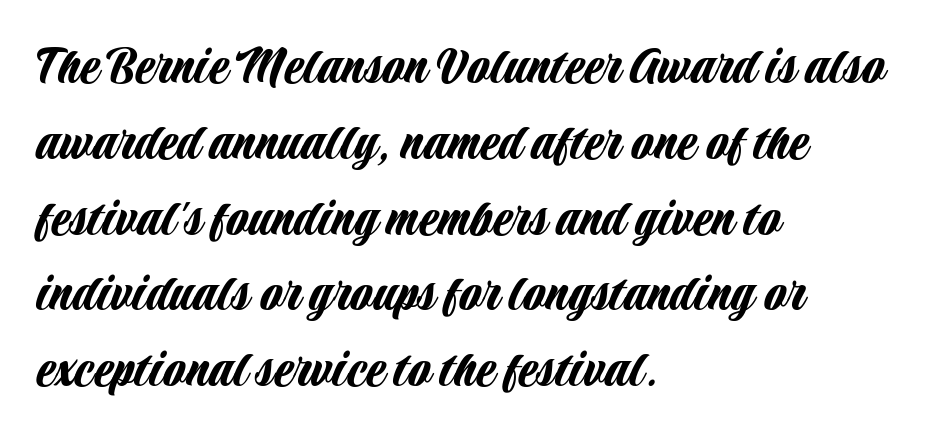
{"serif": "no", "width": "condensed", "stroke_contrast": "low", "x_height": "large", "monospaced": "no", "underline": "no", "align": "left", "line_spacing": "normal", "line_spacing_ratio": 1.33, "letter_spacing": "normal", "letter_spacing_em": 0.0, "glyph_px": 57}
